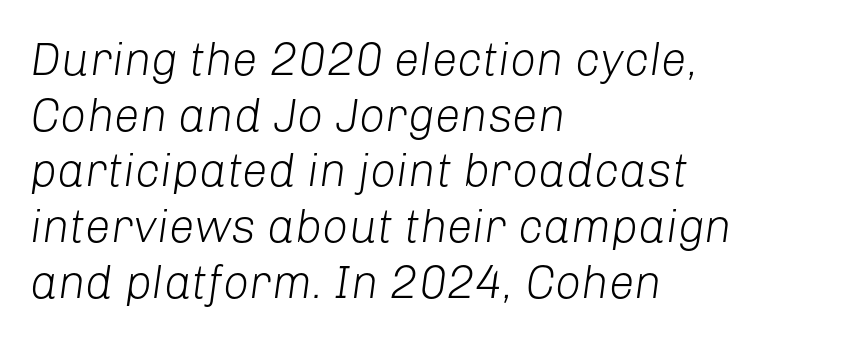
{"italic": "yes", "lean": "right", "slant_degrees": 8, "bold": "no", "weight": "light", "width": "normal", "stroke_contrast": "low", "x_height": "medium", "monospaced": "no", "underline": "no", "align": "left", "line_spacing_ratio": 1.21, "letter_spacing": "normal", "letter_spacing_em": 0.0, "glyph_px": 46}
